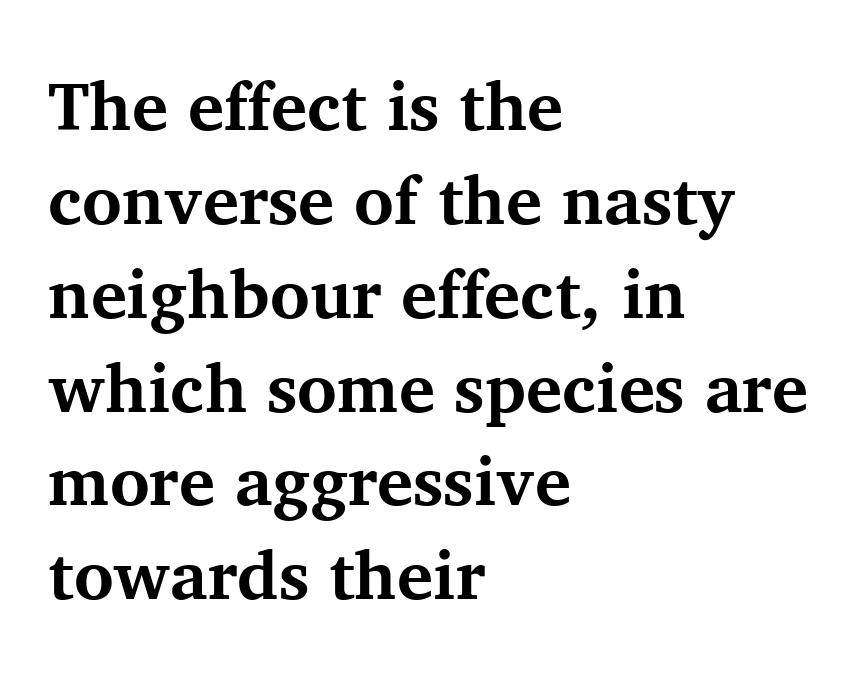
Classification — serif. Look at the tracking — it's just the regular setting, nothing added. Each row of text sits above clean, open space. Proportional: the letters do not fall into vertical columns. Weight check: bold — yes, fully.
